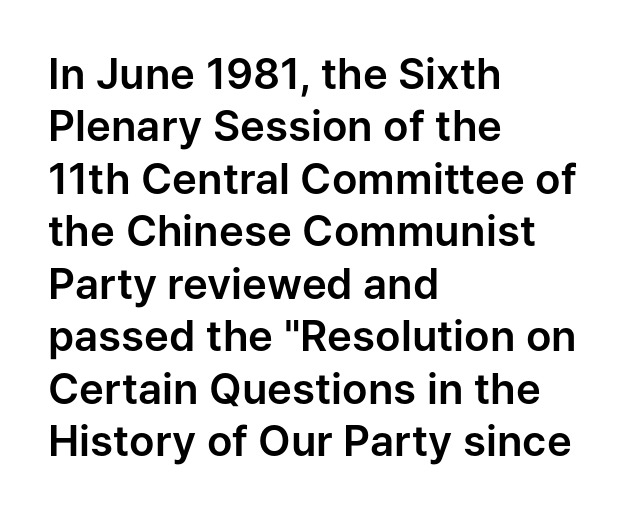
The image shows 42 px sans-serif type, upright; set left-aligned, normal line spacing (1.25x), normal letter spacing, not underlined; low stroke contrast and a medium x-height.
